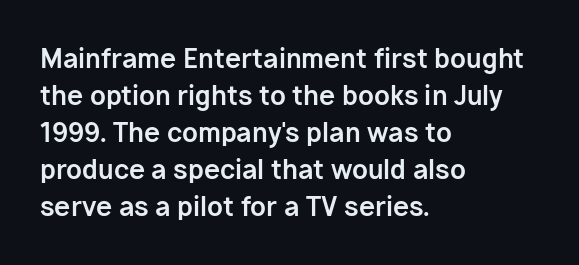
{"italic": "no", "bold": "yes", "underline": "no", "align": "left", "line_spacing": "normal", "line_spacing_ratio": 1.42, "letter_spacing": "normal", "letter_spacing_em": 0.0, "glyph_px": 26}
